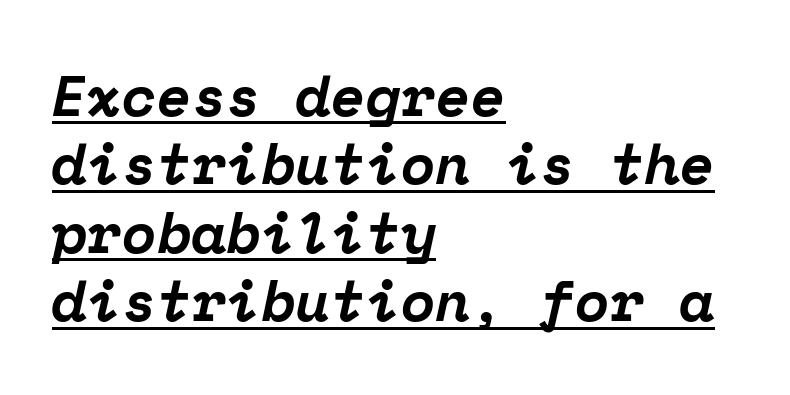
{"serif": "yes", "italic": "yes", "lean": "right", "slant_degrees": 12, "bold": "yes", "weight": "bold", "width": "normal", "stroke_contrast": "low", "x_height": "medium", "monospaced": "yes", "underline": "yes", "align": "left", "line_spacing_ratio": 1.2, "letter_spacing": "normal", "letter_spacing_em": 0.0, "glyph_px": 57}
